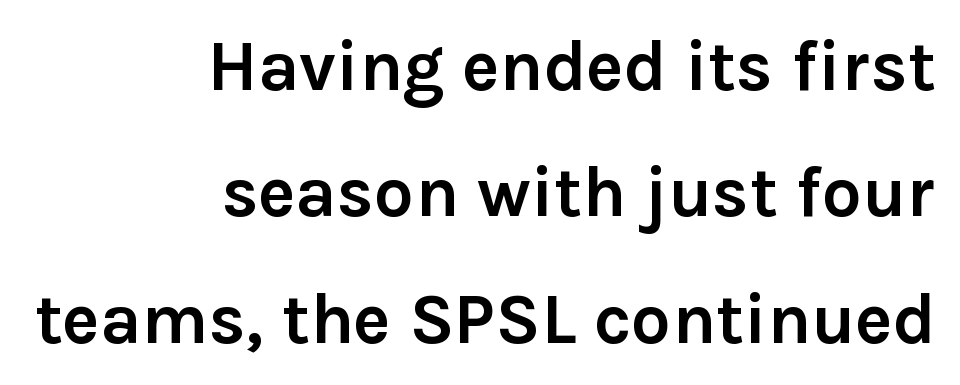
{"serif": "no", "italic": "no", "bold": "yes", "weight": "semibold", "width": "normal", "x_height": "medium", "monospaced": "no", "underline": "no", "align": "right", "line_spacing_ratio": 1.78, "letter_spacing": "normal", "letter_spacing_em": 0.0, "glyph_px": 71}
